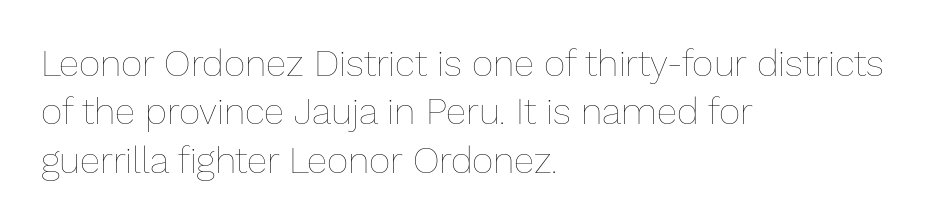
The image shows 37 px thin type, upright; set left-aligned, normal line spacing (1.31x), normal letter spacing, not underlined; low stroke contrast and a medium x-height.
